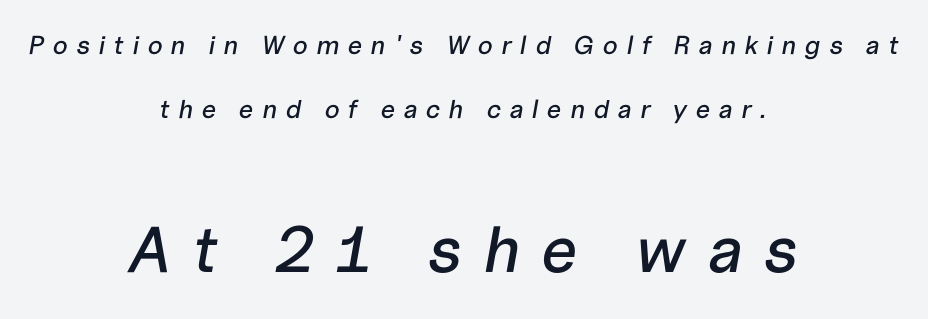
{"italic": "yes", "lean": "right", "slant_degrees": 10, "width": "normal", "stroke_contrast": "low", "x_height": "medium", "monospaced": "no", "underline": "no", "align": "center", "line_spacing": "loose", "line_spacing_ratio": 2.47, "letter_spacing": "wide", "letter_spacing_em": 0.32, "larger_block": "second", "size_ratio": 2.5, "glyph_px": 65}
